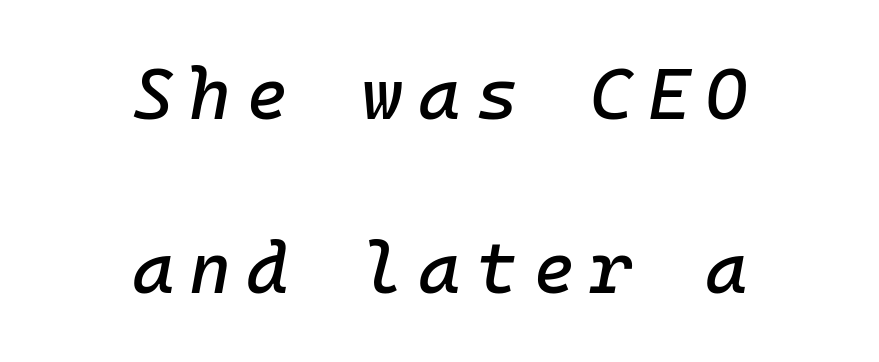
Q: Is the text italic (slanted)? A: Yes, it leans right by about 10 degrees.
Q: Is the text underlined? A: No.
Q: How is the paragraph aligned? A: Centered.
Q: Is the spacing between letters normal or unusually wide? A: Unusually wide.
Q: Is the spacing between lines tight, normal or loose? A: Loose.
Q: Width (condensed, normal, or wide)? A: Normal.
Q: Stroke contrast? A: Low.
Q: x-height? A: Medium.
Q: Monospaced? A: Yes.
